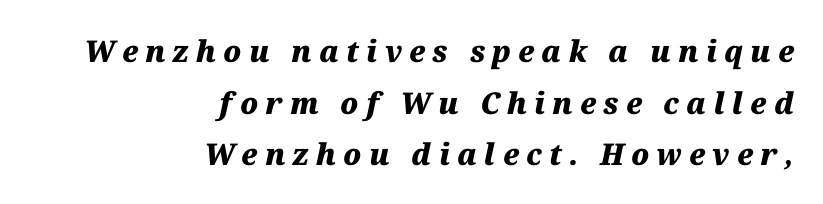
{"italic": "yes", "lean": "right", "slant_degrees": 12, "bold": "yes", "weight": "heavy", "width": "normal", "stroke_contrast": "medium", "x_height": "medium", "monospaced": "no", "underline": "no", "align": "right", "line_spacing_ratio": 1.72, "letter_spacing": "wide", "letter_spacing_em": 0.24, "glyph_px": 30}
